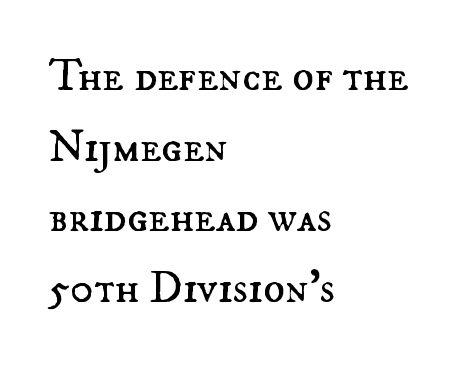
{"italic": "no", "bold": "no", "weight": "regular", "width": "normal", "stroke_contrast": "medium", "x_height": "small", "monospaced": "no", "underline": "no", "align": "left", "line_spacing": "normal", "line_spacing_ratio": 1.57, "letter_spacing": "normal", "letter_spacing_em": 0.0, "glyph_px": 45}
